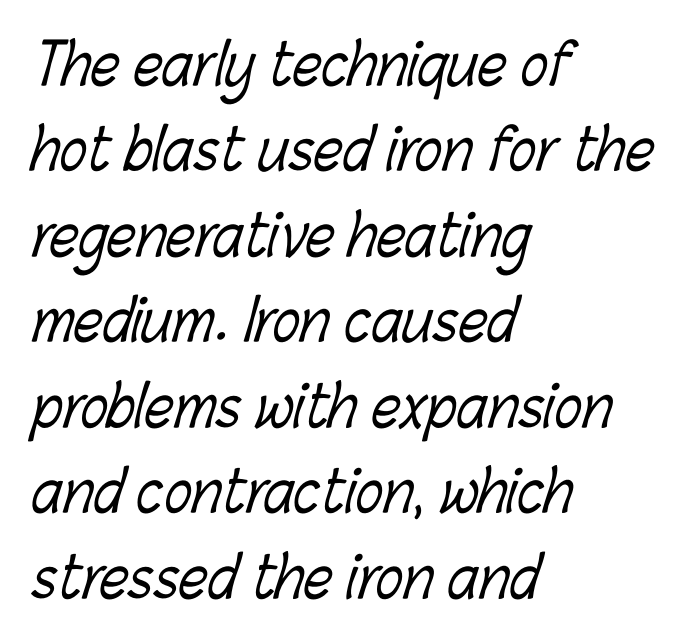
The image shows 57 px light, condensed type; set left-aligned, normal line spacing (1.5x), normal letter spacing, not underlined; low stroke contrast and a medium x-height.
